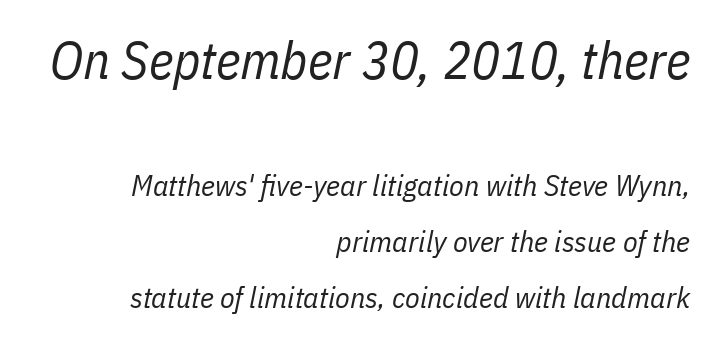
{"italic": "yes", "lean": "right", "slant_degrees": 11, "bold": "no", "weight": "regular", "width": "condensed", "stroke_contrast": "low", "x_height": "medium", "monospaced": "no", "underline": "no", "align": "right", "line_spacing_ratio": 1.86, "letter_spacing": "normal", "letter_spacing_em": 0.0, "larger_block": "first", "size_ratio": 1.77, "glyph_px": 53}
